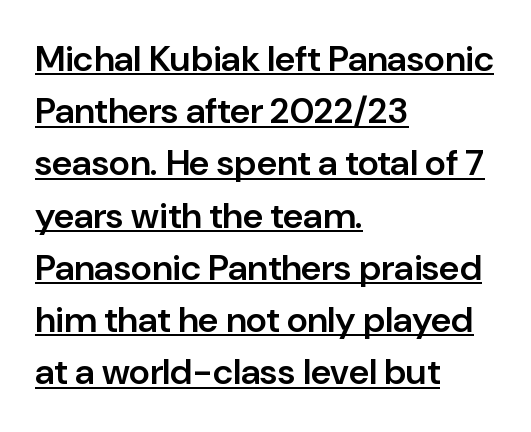
The paragraph has a hard left edge and a soft right edge. The letterforms sit shoulder to shoulder at normal distance. Quick note: underline on. Whoever set this chose a conventional vertical rhythm.
